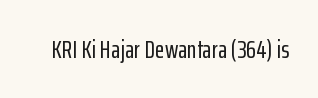
Q: Is the text italic (slanted)? A: No, it is upright.
Q: Is the text underlined? A: No.
Q: Is the spacing between letters normal or unusually wide? A: Normal.
